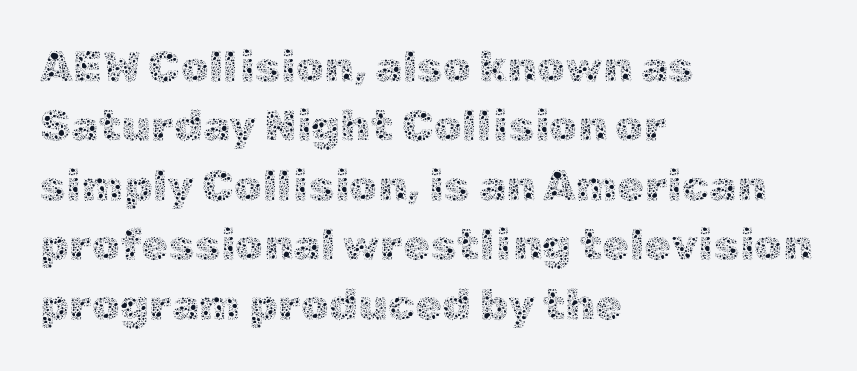
{"italic": "no", "bold": "no", "weight": "thin", "width": "normal", "x_height": "medium", "monospaced": "no", "underline": "no", "align": "left", "line_spacing": "normal", "line_spacing_ratio": 1.35, "letter_spacing": "normal", "letter_spacing_em": 0.0, "glyph_px": 44}
